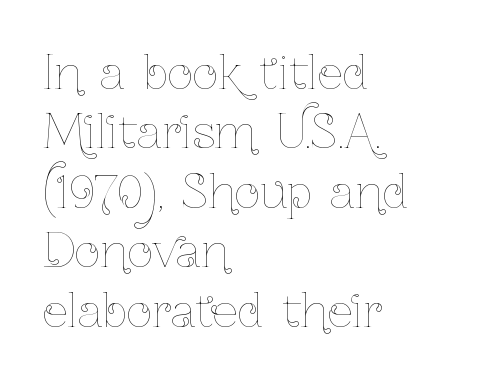
The image shows 45 px thin, condensed type, upright; set left-aligned, normal line spacing (1.32x), normal letter spacing, not underlined; low stroke contrast and a medium x-height.
